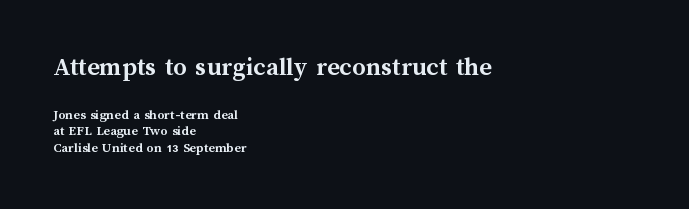
The image shows 27 px bold type, upright; set left-aligned, line spacing 1.19x, normal letter spacing, not underlined; the first (top) block is 1.93x larger.
